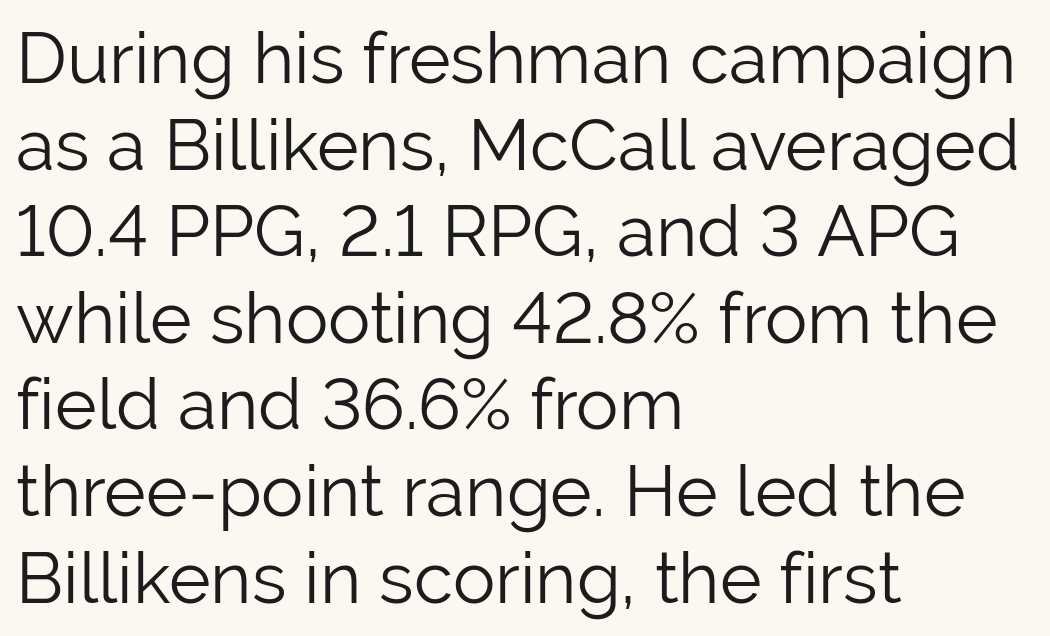
{"serif": "no", "italic": "no", "bold": "no", "weight": "light", "width": "normal", "stroke_contrast": "low", "x_height": "medium", "monospaced": "no", "underline": "no", "align": "left", "line_spacing_ratio": 1.22, "letter_spacing": "normal", "letter_spacing_em": 0.0, "glyph_px": 71}
